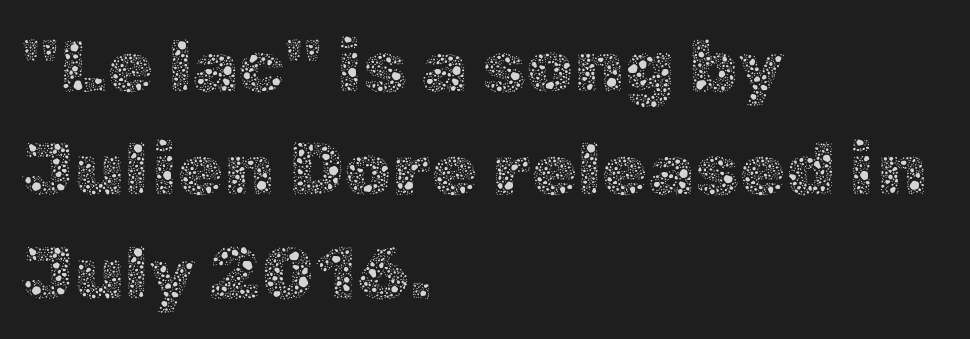
The image shows 75 px thin type, upright; set left-aligned, normal line spacing (1.38x), normal letter spacing, not underlined; a medium x-height.
